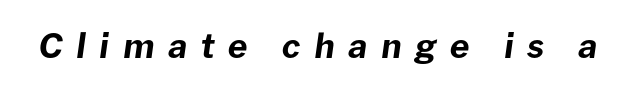
The image shows 34 px bold type, italic (leaning right); set unusually wide letter spacing (+0.4 em), not underlined; low stroke contrast and a medium x-height.
